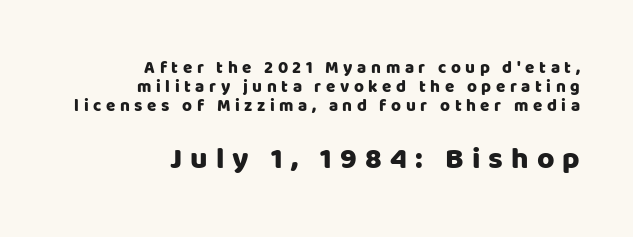
The second block has been scaled up relative to the first. The space directly below the letters is spotless. This rendering widens character spacing well past its baseline value. The characters display no serif detailing; their extremities are plain. The rendering uses a small line-height, squeezing the rows. Note the varied advance widths — an 'i' is clearly narrower than an 'm'.
